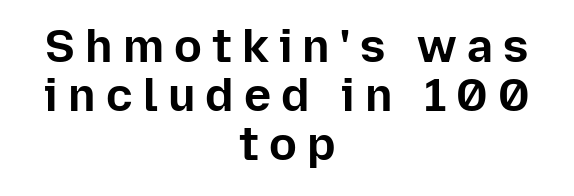
Pretty heavy lettering here — definitely bold. Words float on clear page, feet unadorned. The letters advance in unequal steps, a hallmark of proportional type. Short and long lines alike share a common midpoint. Vertical spacing — tight.
